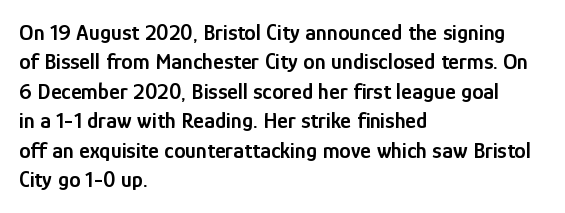
{"italic": "no", "bold": "semi", "underline": "no", "align": "left", "line_spacing": "normal", "line_spacing_ratio": 1.28, "letter_spacing": "normal", "letter_spacing_em": 0.0, "glyph_px": 23}
